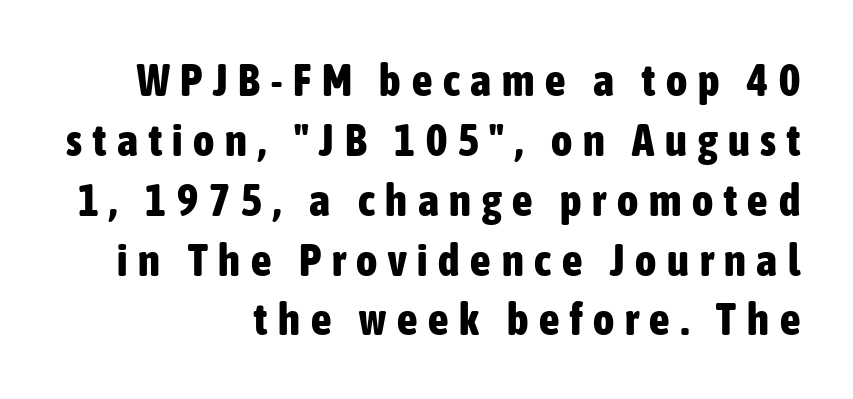
Serifs: no, the terminals of the letterforms are clean. Posture: vertical. Notice how thick the strokes are: this is what a full bold looks like. The rendering anchors every line to the right-hand side. Think of a printed novel: that variable character pitch is what you see here. Check the space under the baseline: it is left empty.
